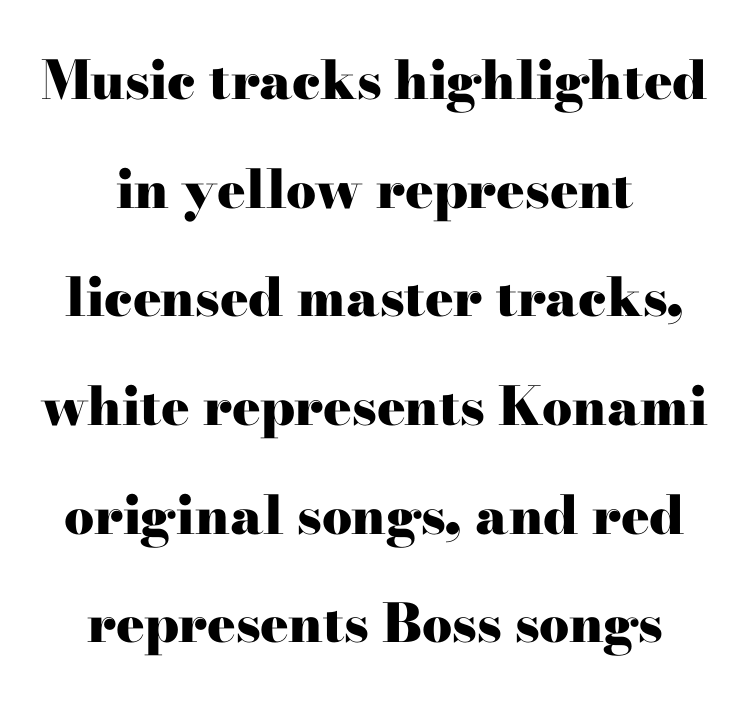
Q: Is the text bold? A: Yes.
Q: Is the text italic (slanted)? A: No, it is upright.
Q: Is the typeface a serif or a sans-serif typeface? A: Serif.
Q: Is the text underlined? A: No.
Q: Is the spacing between letters normal or unusually wide? A: Normal.
Q: Is the spacing between lines tight, normal or loose? A: Loose.
Q: Width (condensed, normal, or wide)? A: Wide.
Q: Stroke contrast? A: High.
Q: x-height? A: Small.
Q: Monospaced? A: No.
